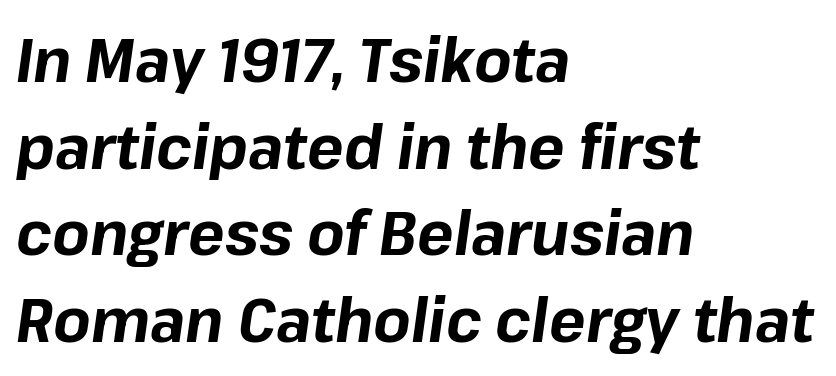
{"italic": "yes", "lean": "right", "slant_degrees": 8, "bold": "yes", "weight": "bold", "width": "normal", "stroke_contrast": "low", "x_height": "medium", "monospaced": "no", "underline": "no", "align": "left", "line_spacing": "normal", "line_spacing_ratio": 1.42, "letter_spacing": "normal", "letter_spacing_em": 0.0, "glyph_px": 61}
